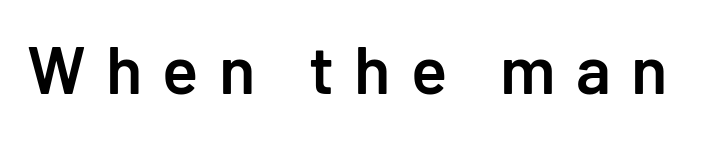
The image shows 67 px semibold sans-serif type, upright; set unusually wide letter spacing (+0.3 em), not underlined; low stroke contrast and a medium x-height.
